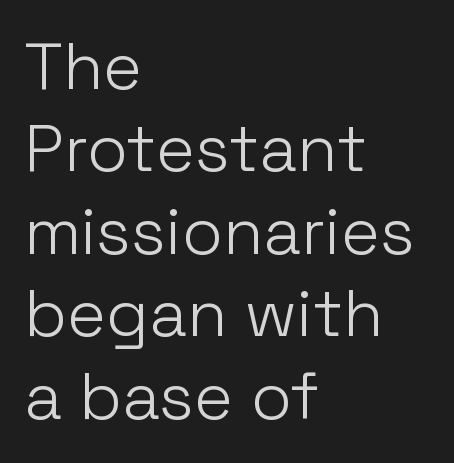
Q: Is the text bold? A: No.
Q: Is the text italic (slanted)? A: No, it is upright.
Q: Is the typeface a serif or a sans-serif typeface? A: Sans-serif.
Q: Is the text underlined? A: No.
Q: How is the paragraph aligned? A: Left-aligned.
Q: Is the spacing between letters normal or unusually wide? A: Normal.
Q: Is the spacing between lines tight, normal or loose? A: Normal.
Q: Width (condensed, normal, or wide)? A: Normal.
Q: Stroke contrast? A: Low.
Q: x-height? A: Medium.
Q: Monospaced? A: No.
